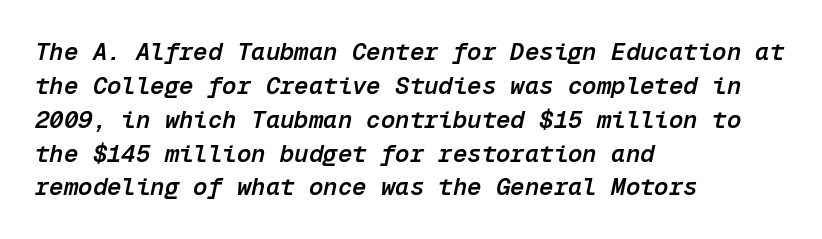
Q: Is the text bold? A: Semi-bold.
Q: Is the text italic (slanted)? A: Yes, it leans right by about 12 degrees.
Q: Is the text underlined? A: No.
Q: How is the paragraph aligned? A: Left-aligned.
Q: Is the spacing between letters normal or unusually wide? A: Normal.
Q: Is the spacing between lines tight, normal or loose? A: Normal.
